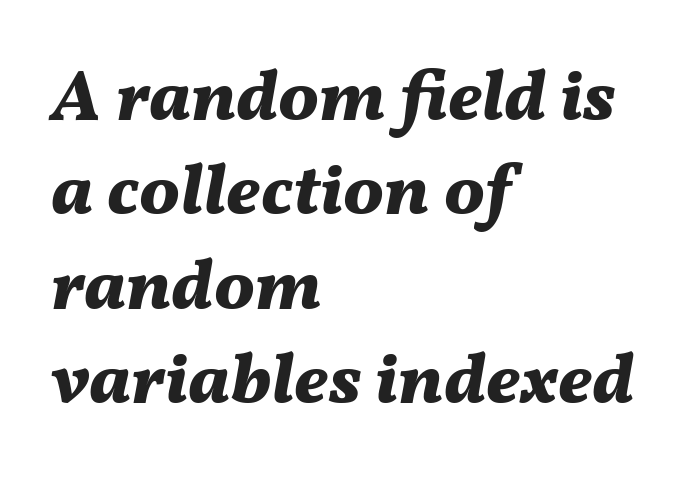
The image shows 72 px bold type, italic (leaning right); set left-aligned, normal line spacing (1.31x), normal letter spacing, not underlined; medium stroke contrast and a medium x-height.
